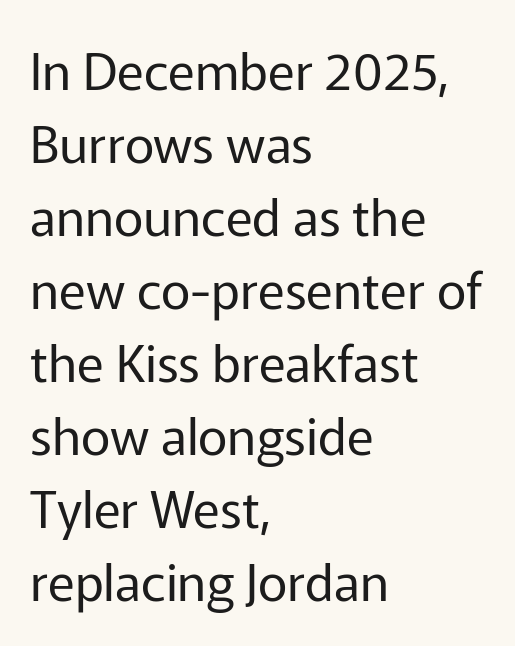
Q: Is the text bold? A: No.
Q: Is the text italic (slanted)? A: No, it is upright.
Q: Is the typeface a serif or a sans-serif typeface? A: Sans-serif.
Q: Is the text underlined? A: No.
Q: How is the paragraph aligned? A: Left-aligned.
Q: Is the spacing between letters normal or unusually wide? A: Normal.
Q: Is the spacing between lines tight, normal or loose? A: Normal.
Q: Width (condensed, normal, or wide)? A: Normal.
Q: Stroke contrast? A: Low.
Q: x-height? A: Medium.
Q: Monospaced? A: No.
